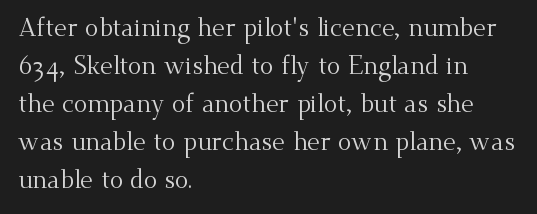
{"italic": "no", "bold": "no", "underline": "no", "align": "left", "line_spacing": "normal", "line_spacing_ratio": 1.52, "letter_spacing": "normal", "letter_spacing_em": 0.0, "glyph_px": 25}
